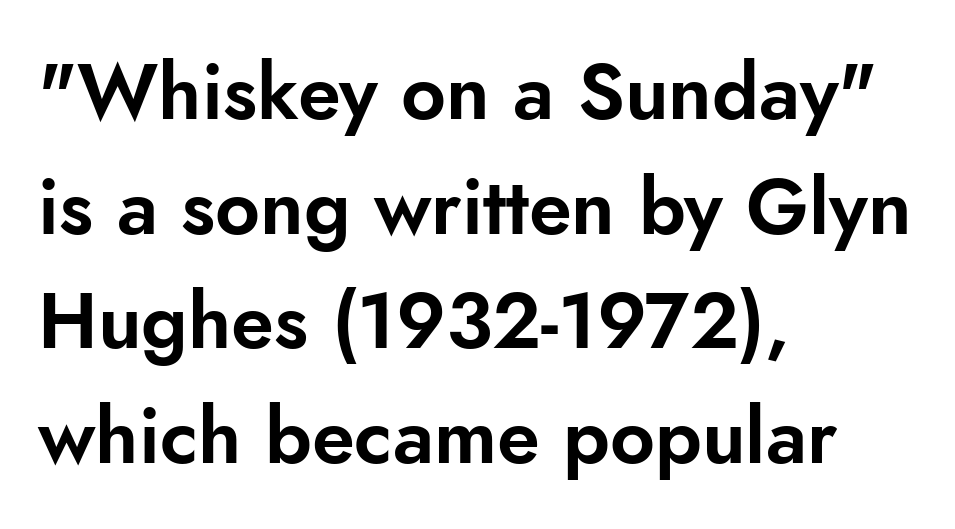
A bare baseline throughout the passage. Every character sits straight up, as roman type does. Between one letter and the next there's only the usual sliver of space. Nope, no serifs anywhere on these letters. The rendering anchors every line to the left-hand side. The letters advance in unequal steps, a hallmark of proportional type.
